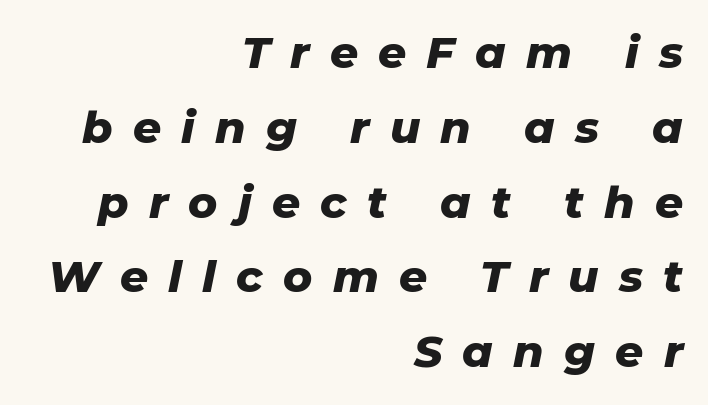
Thick stems and heavy bowls — unmistakably bold. Right-aligned paragraph, ragged on the left. These lines are rendered in a variable-pitch font. The whole block is typeset with a tilt. A bare baseline throughout the passage. If you measured baseline to baseline, you'd find a middling distance.
